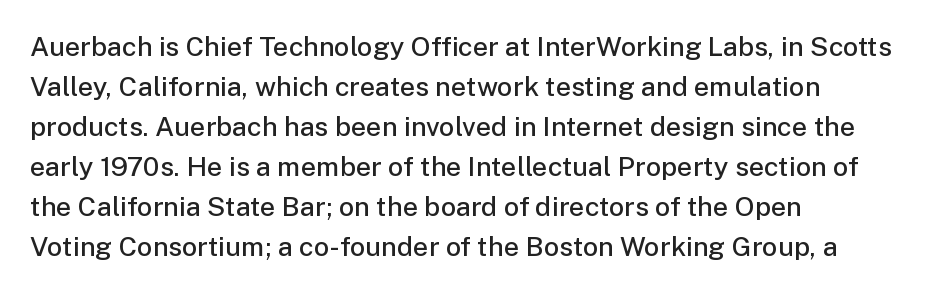
{"italic": "no", "bold": "semi", "underline": "no", "align": "left", "line_spacing": "normal", "line_spacing_ratio": 1.48, "letter_spacing": "normal", "letter_spacing_em": 0.0, "glyph_px": 27}
